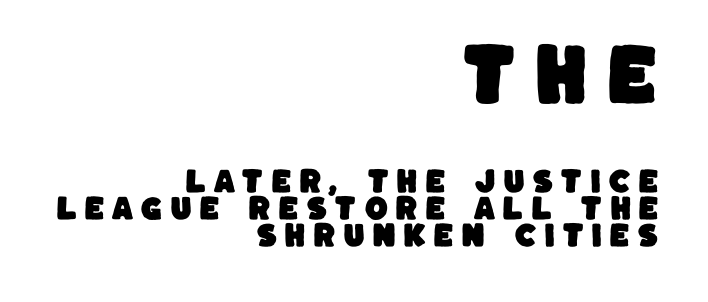
{"serif": "no", "width": "normal", "stroke_contrast": "low", "x_height": "large", "monospaced": "no", "underline": "no", "align": "right", "line_spacing": "tight", "line_spacing_ratio": 1.0, "letter_spacing": "wide", "letter_spacing_em": 0.26, "larger_block": "first", "size_ratio": 2.52, "glyph_px": 68}
